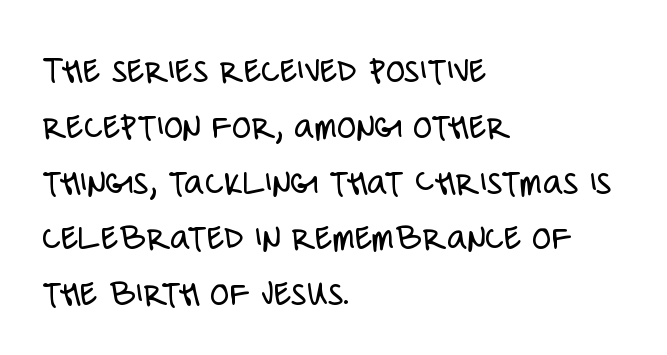
{"serif": "no", "italic": "no", "bold": "no", "weight": "light", "width": "condensed", "stroke_contrast": "low", "x_height": "large", "monospaced": "no", "underline": "no", "align": "left", "line_spacing": "normal", "line_spacing_ratio": 1.43, "letter_spacing": "normal", "letter_spacing_em": 0.0, "glyph_px": 39}
